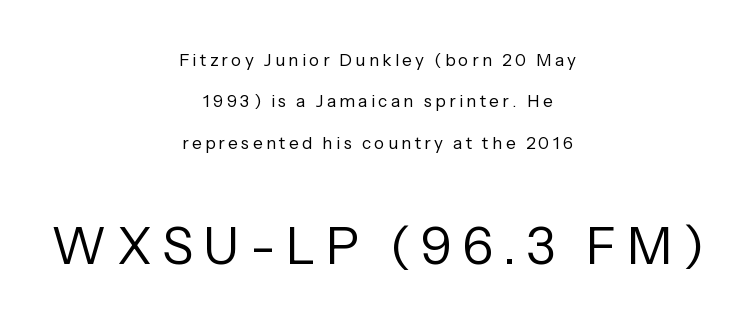
Look at the glyph heights: the lower group is clearly the bigger setting. Lines of text with bare space underneath. Short note: letters widely spaced. Line starts and ends both wander, symmetrically. You could not count columns in this text — the font is proportionally spaced.
